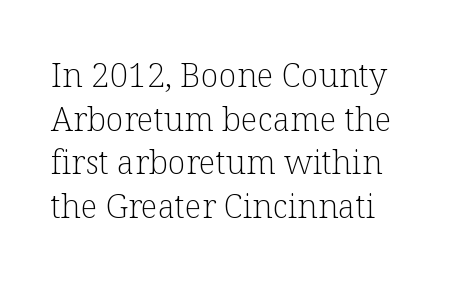
The glyphs are unaccompanied by any horizontal stroke below them. Here the designer chose a conventional face with non-uniform glyph widths. The rendering keeps characters at their native spacing. The lettering holds an erect, upright posture throughout.
